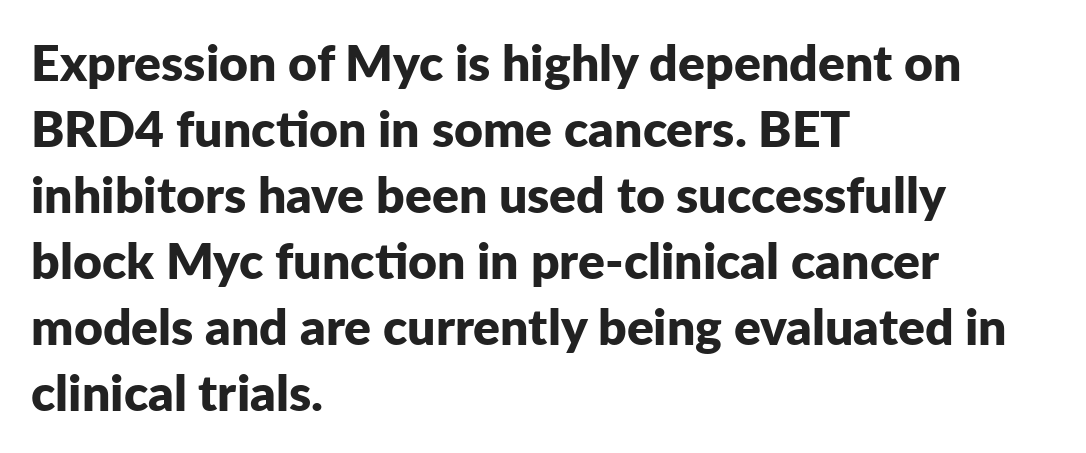
The image shows 50 px bold sans-serif type, upright; set left-aligned, normal line spacing (1.32x), normal letter spacing, not underlined; low stroke contrast and a medium x-height.
